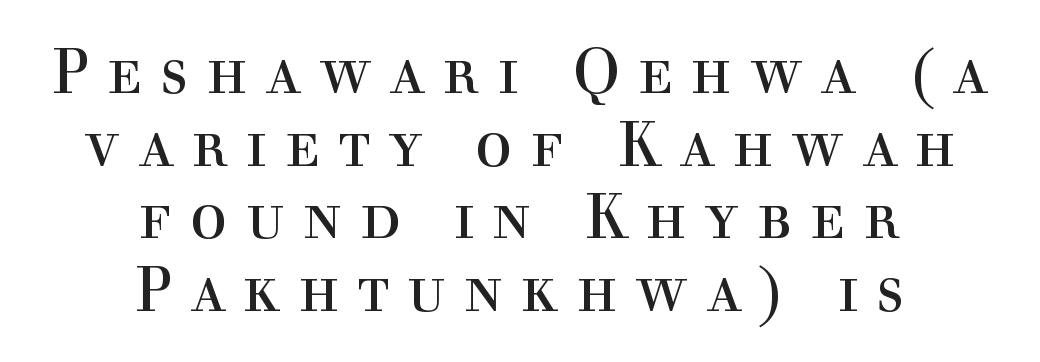
Q: Is the text bold? A: No.
Q: Is the text italic (slanted)? A: No, it is upright.
Q: Is the typeface a serif or a sans-serif typeface? A: Serif.
Q: Is the text underlined? A: No.
Q: How is the paragraph aligned? A: Centered.
Q: Is the spacing between letters normal or unusually wide? A: Unusually wide.
Q: Width (condensed, normal, or wide)? A: Normal.
Q: x-height? A: Medium.
Q: Monospaced? A: No.
